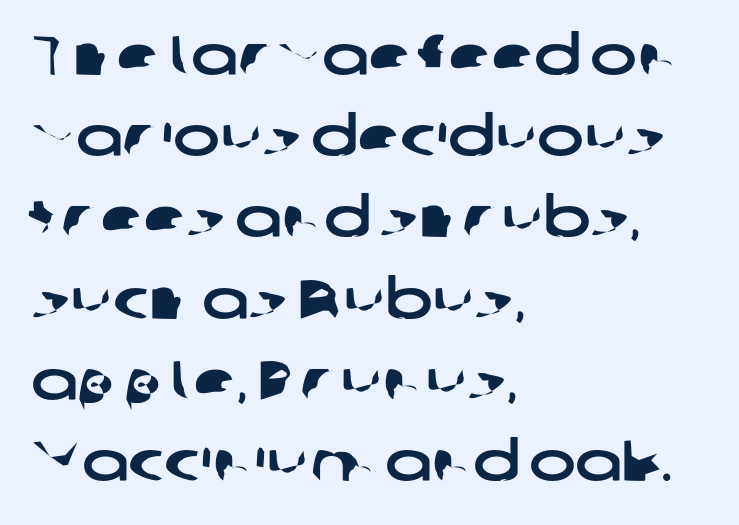
The image shows 56 px wide sans-serif type; set left-aligned, normal line spacing (1.45x), normal letter spacing, not underlined; low stroke contrast and a medium x-height.
